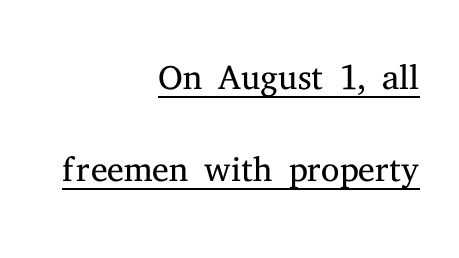
Q: Is the text bold? A: No.
Q: Is the text italic (slanted)? A: No, it is upright.
Q: Is the typeface a serif or a sans-serif typeface? A: Serif.
Q: Is the text underlined? A: Yes.
Q: How is the paragraph aligned? A: Right-aligned.
Q: Is the spacing between letters normal or unusually wide? A: Normal.
Q: Width (condensed, normal, or wide)? A: Normal.
Q: Stroke contrast? A: Medium.
Q: x-height? A: Medium.
Q: Monospaced? A: No.
